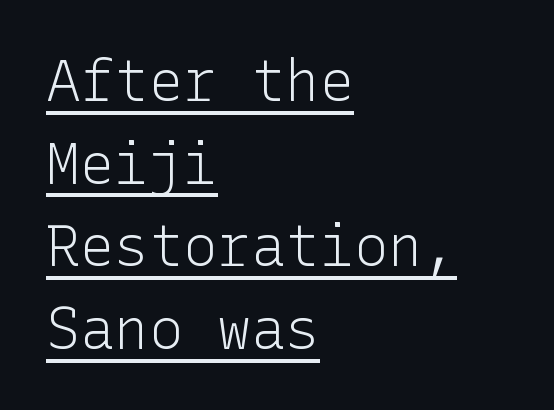
Q: Is the text bold? A: No.
Q: Is the text italic (slanted)? A: No, it is upright.
Q: Is the typeface a serif or a sans-serif typeface? A: Sans-serif.
Q: Is the text underlined? A: Yes.
Q: How is the paragraph aligned? A: Left-aligned.
Q: Is the spacing between letters normal or unusually wide? A: Normal.
Q: Is the spacing between lines tight, normal or loose? A: Normal.
Q: Width (condensed, normal, or wide)? A: Normal.
Q: Stroke contrast? A: Low.
Q: x-height? A: Medium.
